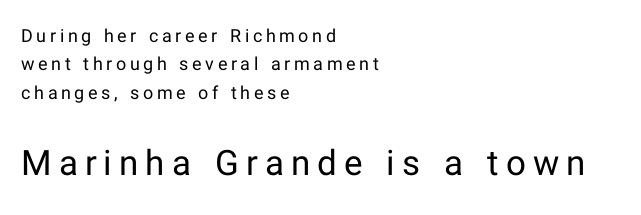
Q: Is the text bold? A: No.
Q: Is the text italic (slanted)? A: No, it is upright.
Q: Is the typeface a serif or a sans-serif typeface? A: Sans-serif.
Q: Is the text underlined? A: No.
Q: How is the paragraph aligned? A: Left-aligned.
Q: Is the spacing between letters normal or unusually wide? A: Unusually wide.
Q: Is the spacing between lines tight, normal or loose? A: Normal.
Q: Which block of text is set in a larger size, the first (top) or the second (bottom)? A: The second (bottom) one.
Q: Width (condensed, normal, or wide)? A: Normal.
Q: Stroke contrast? A: Low.
Q: x-height? A: Medium.
Q: Monospaced? A: No.
